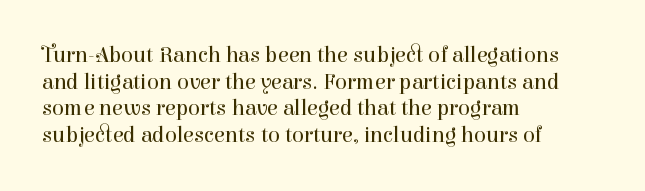
Q: Is the text bold? A: No.
Q: Is the text italic (slanted)? A: No, it is upright.
Q: Is the text underlined? A: No.
Q: How is the paragraph aligned? A: Left-aligned.
Q: Is the spacing between letters normal or unusually wide? A: Normal.
